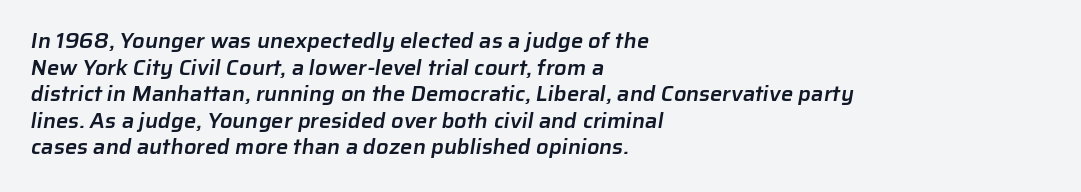
The face used here is a semibold: visibly heavier than regular, lighter than bold. Beneath every word, the page is bare. Between one letter and the next there's only the usual sliver of space. The setting favours the left margin, as ordinary paragraphs usually do.
